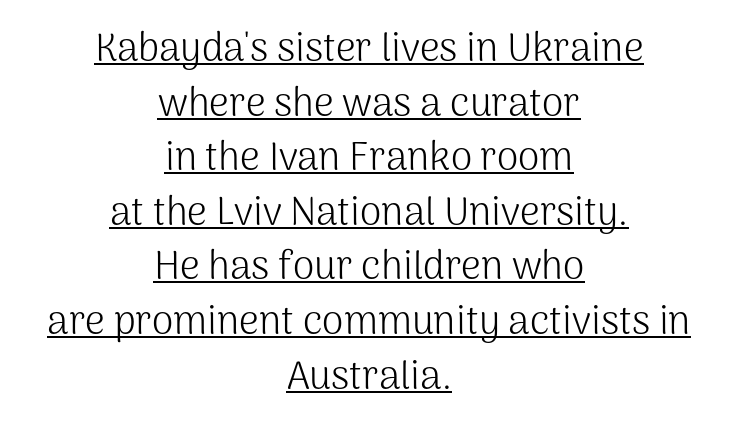
Q: Is the text bold? A: No.
Q: Is the text italic (slanted)? A: No, it is upright.
Q: Is the typeface a serif or a sans-serif typeface? A: Sans-serif.
Q: Is the text underlined? A: Yes.
Q: How is the paragraph aligned? A: Centered.
Q: Is the spacing between letters normal or unusually wide? A: Normal.
Q: Is the spacing between lines tight, normal or loose? A: Normal.
Q: Width (condensed, normal, or wide)? A: Normal.
Q: Stroke contrast? A: Medium.
Q: x-height? A: Medium.
Q: Monospaced? A: No.
